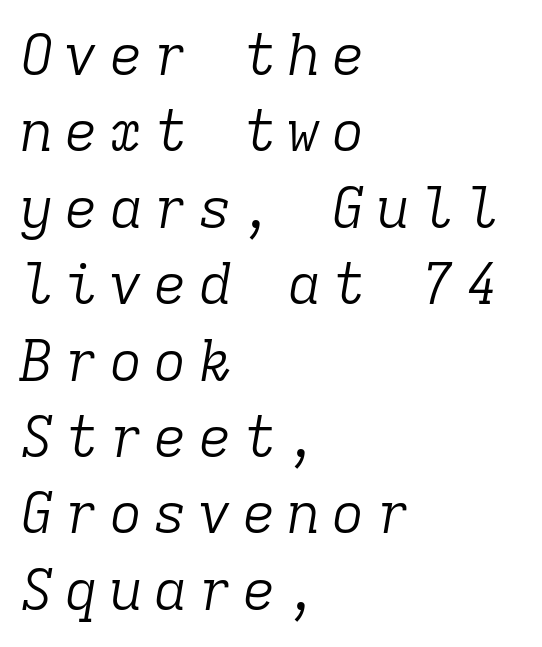
Q: Is the text bold? A: No.
Q: Is the text italic (slanted)? A: Yes, it leans right by about 9 degrees.
Q: Is the typeface a serif or a sans-serif typeface? A: Serif.
Q: Is the text underlined? A: No.
Q: How is the paragraph aligned? A: Left-aligned.
Q: Is the spacing between lines tight, normal or loose? A: Normal.
Q: Width (condensed, normal, or wide)? A: Normal.
Q: Stroke contrast? A: Low.
Q: x-height? A: Medium.
Q: Monospaced? A: Yes.
